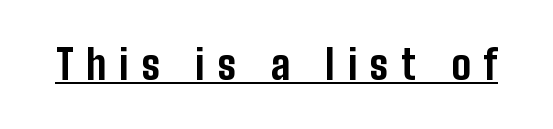
A continuous stroke trails under the words, as in a hyperlink. Varying glyph widths throughout — classic text-font behaviour. These lines carry a lot of weight — the face is fully bold. Every stem runs plumb, perpendicular to the baseline. The type is letterspaced generously, with wide tracking. The typeface chosen for these lines omits serifs.
